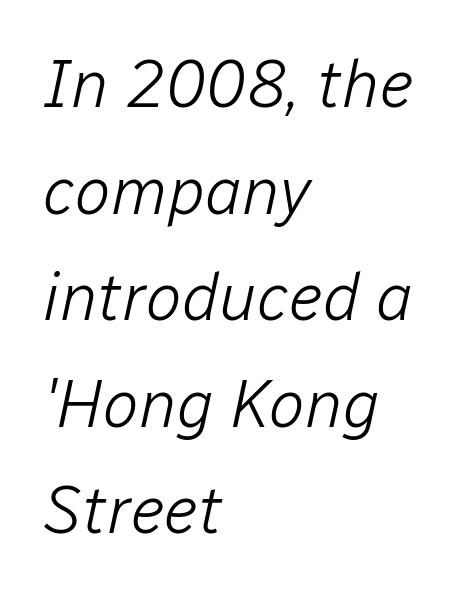
Q: Is the text bold? A: No.
Q: Is the text italic (slanted)? A: Yes, it leans right by about 12 degrees.
Q: Is the text underlined? A: No.
Q: How is the paragraph aligned? A: Left-aligned.
Q: Is the spacing between letters normal or unusually wide? A: Normal.
Q: Is the spacing between lines tight, normal or loose? A: Normal.
Q: Width (condensed, normal, or wide)? A: Normal.
Q: Stroke contrast? A: Low.
Q: x-height? A: Medium.
Q: Monospaced? A: No.
